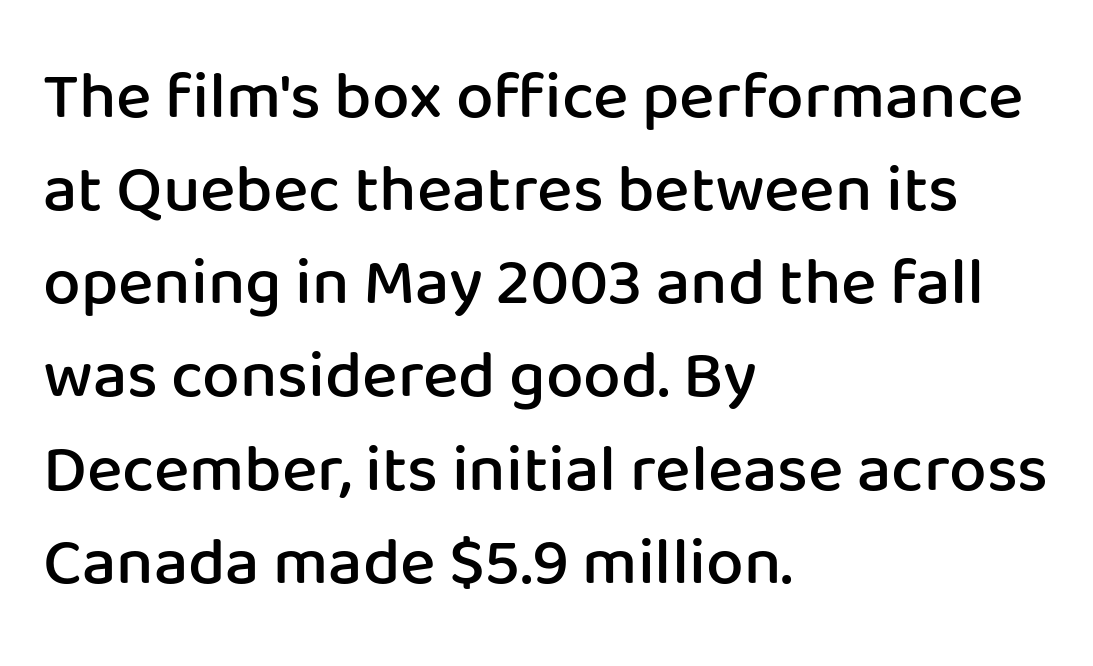
{"serif": "no", "italic": "no", "bold": "semi", "weight": "semibold", "width": "normal", "stroke_contrast": "low", "x_height": "medium", "monospaced": "no", "underline": "no", "align": "left", "line_spacing": "normal", "line_spacing_ratio": 1.39, "letter_spacing": "normal", "letter_spacing_em": 0.0, "glyph_px": 67}
